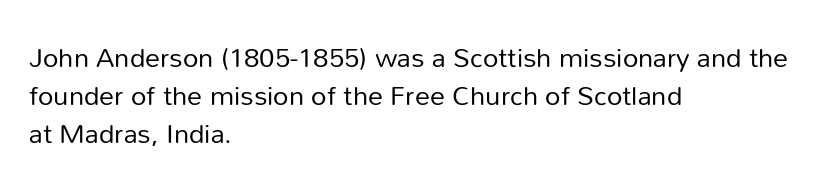
The designer left line spacing at the default. A classic flush-left, rag-right setting is used for this passage. The font sits on the lighter half of the weight spectrum, regular included. The letters stand straight up with perfectly vertical stems. No word sits above an underline.
